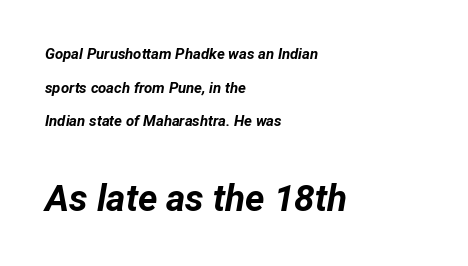
Q: Is the text bold? A: Yes.
Q: Is the text italic (slanted)? A: Yes, it leans right by about 12 degrees.
Q: Is the text underlined? A: No.
Q: How is the paragraph aligned? A: Left-aligned.
Q: Is the spacing between letters normal or unusually wide? A: Normal.
Q: Is the spacing between lines tight, normal or loose? A: Loose.
Q: Which block of text is set in a larger size, the first (top) or the second (bottom)? A: The second (bottom) one.
Q: Width (condensed, normal, or wide)? A: Normal.
Q: Stroke contrast? A: Low.
Q: x-height? A: Medium.
Q: Monospaced? A: No.
